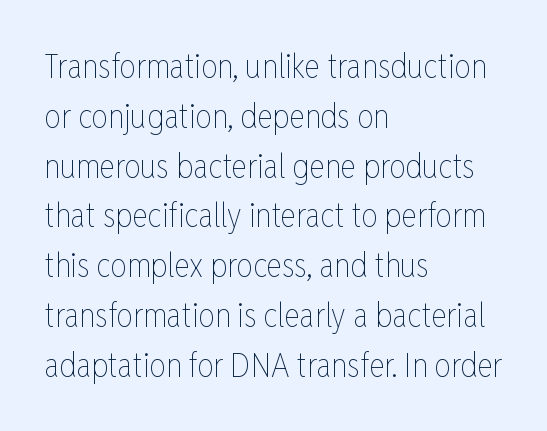
{"italic": "no", "bold": "no", "weight": "thin", "width": "condensed", "stroke_contrast": "low", "x_height": "medium", "monospaced": "no", "underline": "no", "align": "left", "line_spacing": "normal", "line_spacing_ratio": 1.51, "letter_spacing": "normal", "letter_spacing_em": 0.0, "glyph_px": 33}
